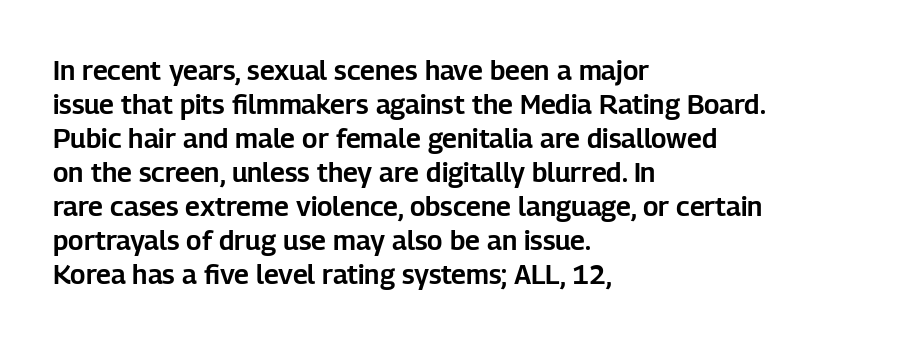
{"italic": "no", "underline": "no", "align": "left", "line_spacing": "normal", "line_spacing_ratio": 1.26, "letter_spacing": "normal", "letter_spacing_em": 0.0, "glyph_px": 27}
